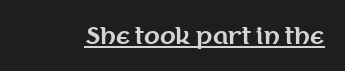
The image shows 23 px bold type, upright; set normal letter spacing, underlined.
